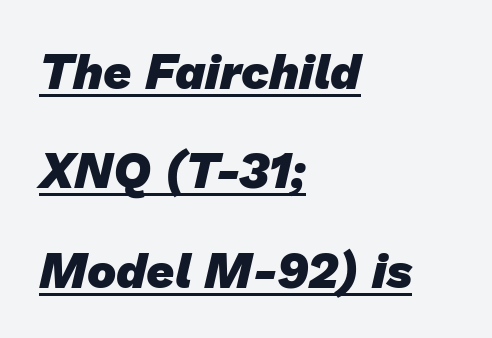
Regarding leading, the lines here are spaced well apart. The typesetter chose a ragged-right arrangement here. Letterform terminals end flat and unadorned throughout the passage. The glyphs are accompanied by a horizontal stroke just below them. Each glyph is drawn with heavy, bold strokes.
